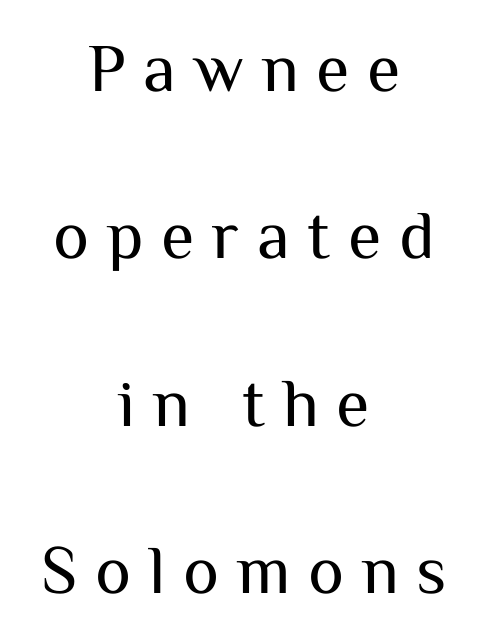
This sample trades compactness for vertical openness between lines. Compared with a typical body face, this is equally light or lighter still. You could not count columns in this text — the font is proportionally spaced. Is the letter spacing exaggerated? Yes — the characters are pushed far apart. Note: no serifs on the glyphs.
